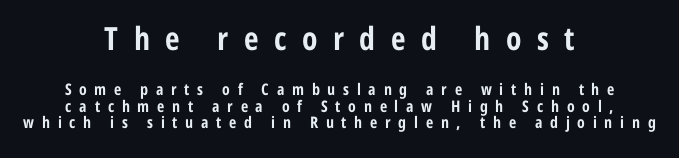
Whoever set this made the first block the dominant, larger element. Students, observe: this is what under-led, compact text looks like. Underline: absent. Students, note that the glyphs here are deliberately spaced far apart. Students, this is bold: see how much ink each stroke carries.
